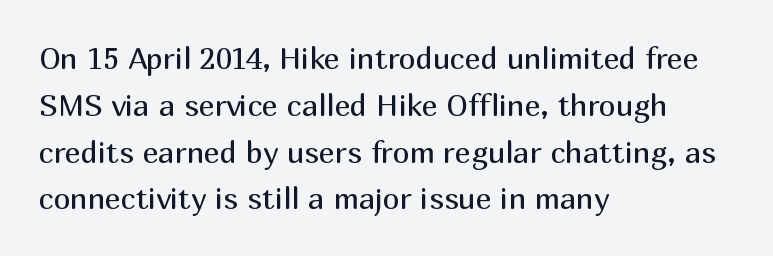
The image shows 30 px regular-weight sans-serif type, upright; set left-aligned, normal line spacing (1.56x), normal letter spacing, not underlined; medium stroke contrast and a medium x-height.
